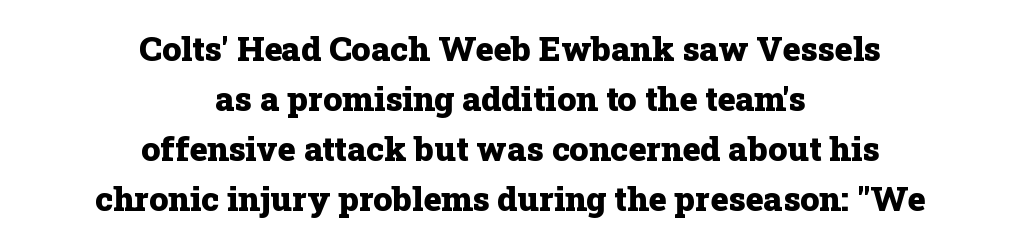
The image shows 34 px heavy serif type, upright; set centered, normal line spacing (1.47x), normal letter spacing, not underlined; low stroke contrast and a medium x-height.
